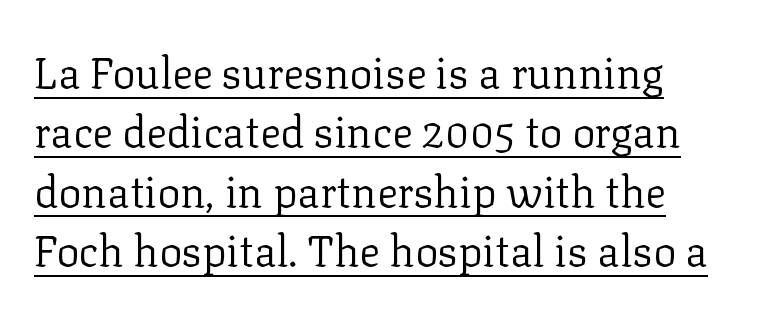
This rendering employs a face with finishing strokes, i.e., a serif. This is roman type, the default non-slanted kind. The vertical gap from one line to the next is medium. Is the stroke heavy? The answer is a plain regular-or-lighter. Each letter keeps its own natural width here, so spacing adapts to shape.
